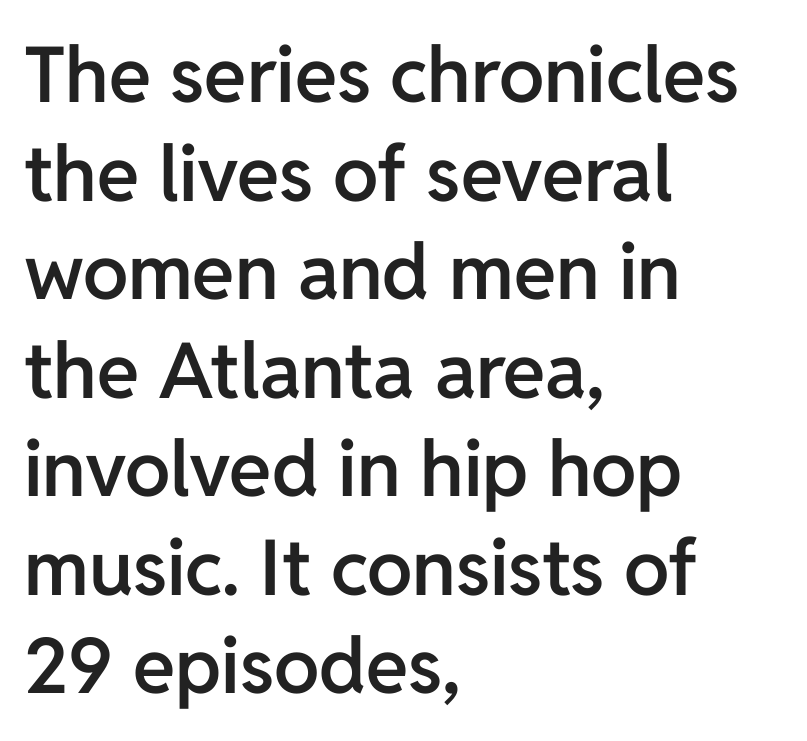
The image shows 77 px semibold sans-serif type, upright; set left-aligned, normal line spacing (1.28x), normal letter spacing, not underlined; low stroke contrast and a medium x-height.
